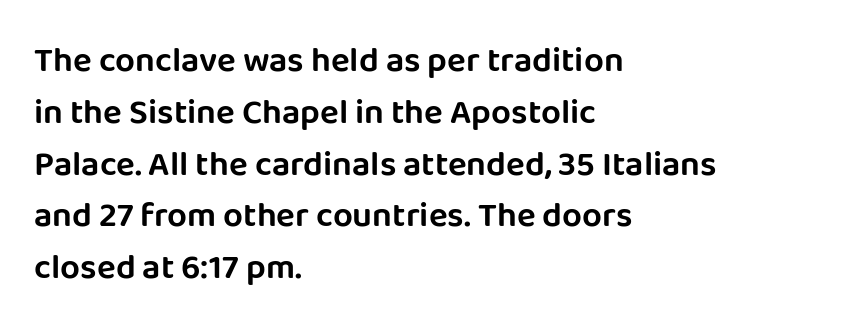
{"serif": "no", "italic": "no", "width": "normal", "stroke_contrast": "low", "x_height": "large", "monospaced": "no", "underline": "no", "align": "left", "line_spacing": "normal", "line_spacing_ratio": 1.48, "letter_spacing": "normal", "letter_spacing_em": 0.0, "glyph_px": 35}
